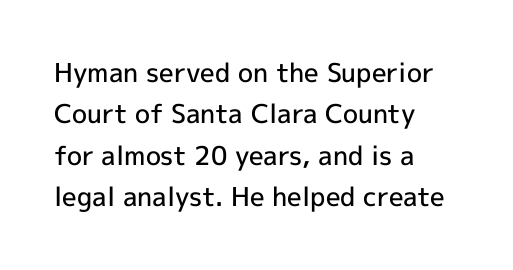
The lines are quadded left. Descenders hang freely into open space. Semibold letterforms, between regular and bold. Observe the ordinary spacing: letters are neighbours, not strangers.
